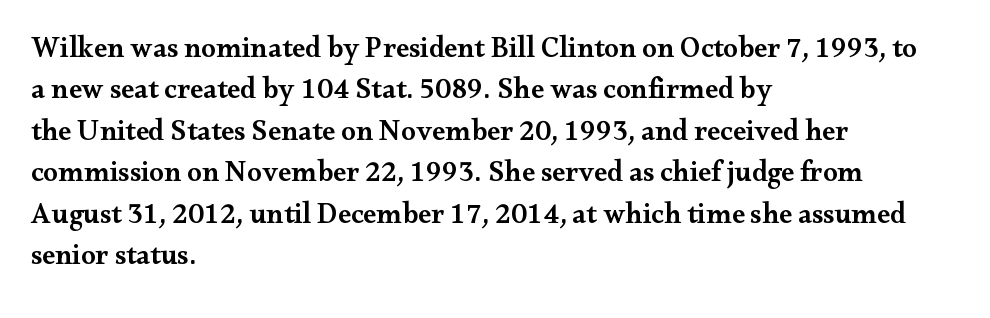
The image shows 29 px semibold, wide serif type, upright; set left-aligned, normal line spacing (1.43x), normal letter spacing, not underlined; medium stroke contrast and a small x-height.
